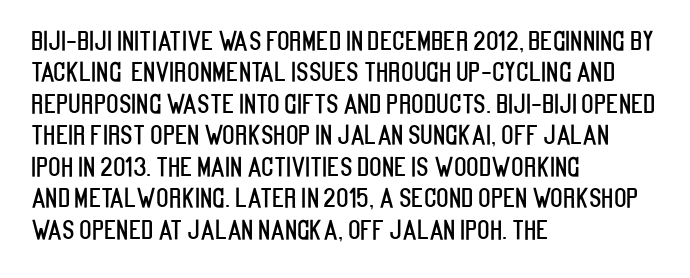
The image shows 26 px text type, upright; set left-aligned, line spacing 1.21x, normal letter spacing, not underlined.
